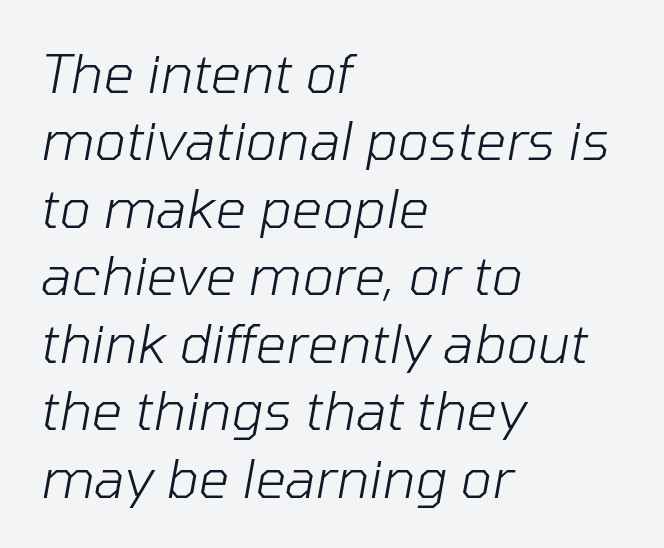
Honestly, the row spacing looks completely unremarkable. The whole block is typeset with a tilt. Check under the words: just untouched page. Heaviness? Minimal to ordinary, like unemphasized prose.
